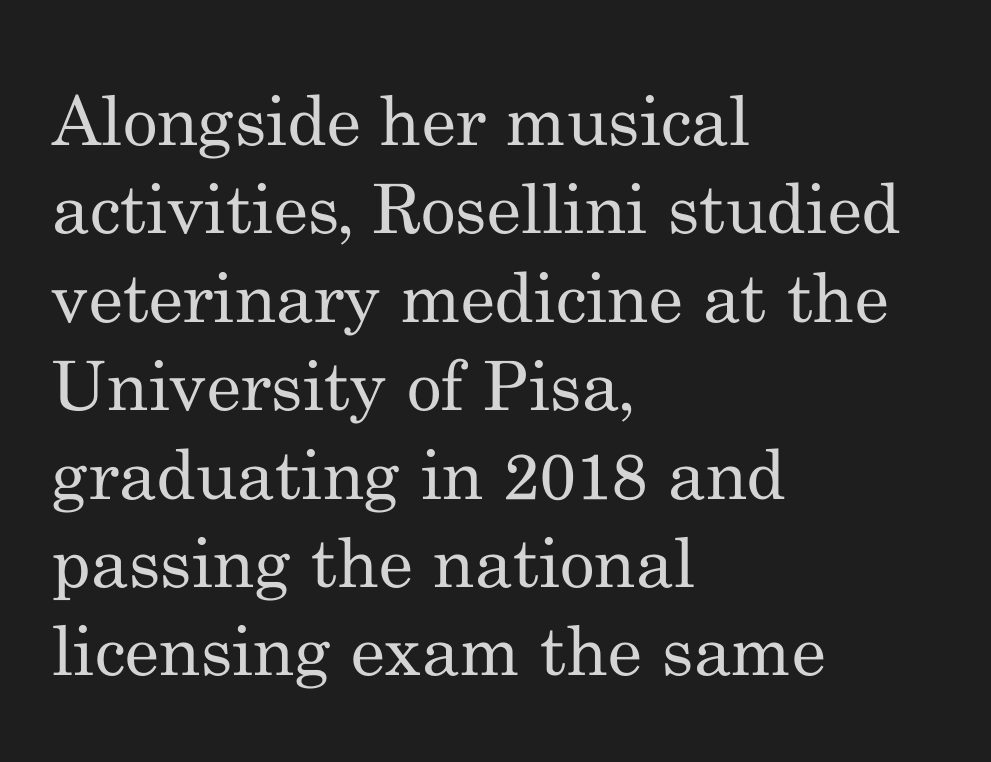
The foot of each line stays bare and open. Stroke thickness stays within the range of a standard reading face or lighter. If you drew a ruler down the left edge, every line would touch it. Observe the ordinary spacing: letters are neighbours, not strangers.
